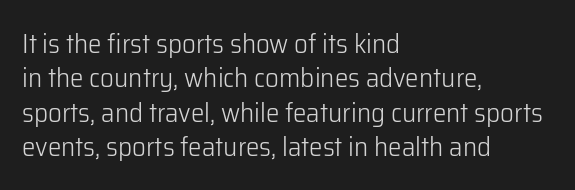
The image shows 27 px text type, upright; set left-aligned, normal line spacing (1.27x), normal letter spacing, not underlined.
